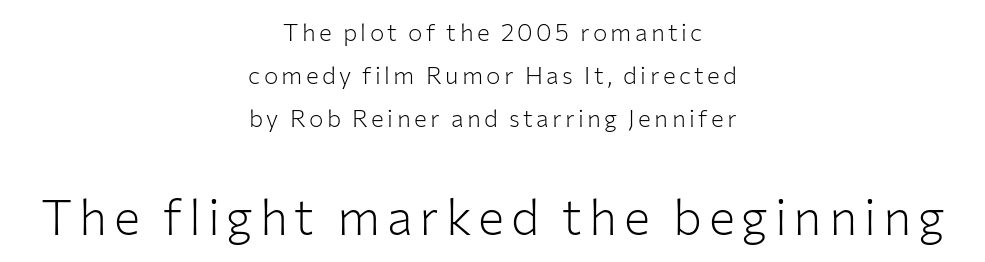
Q: Is the text bold? A: No.
Q: Is the text italic (slanted)? A: No, it is upright.
Q: Is the typeface a serif or a sans-serif typeface? A: Sans-serif.
Q: Is the text underlined? A: No.
Q: How is the paragraph aligned? A: Centered.
Q: Which block of text is set in a larger size, the first (top) or the second (bottom)? A: The second (bottom) one.
Q: Width (condensed, normal, or wide)? A: Normal.
Q: Stroke contrast? A: Low.
Q: x-height? A: Medium.
Q: Monospaced? A: No.
